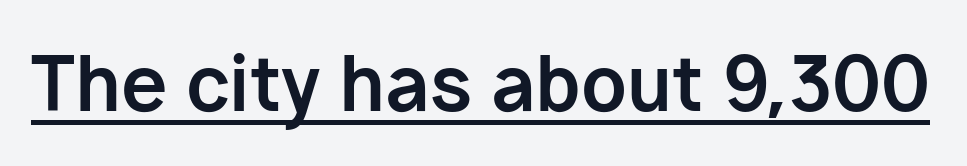
The image shows 75 px bold sans-serif type, upright; set normal letter spacing, underlined; low stroke contrast and a medium x-height.
